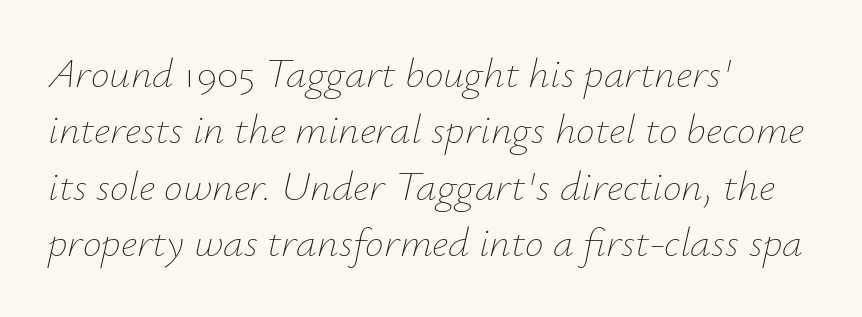
How would I describe the line gaps? Plain and ordinary. When letters slant like this, we call the style italic. The tracking reads as untouched default to a designer's eye. These lines are rendered in a variable-pitch font.
